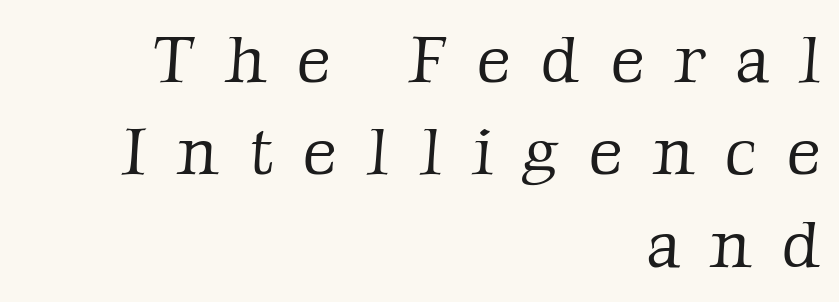
{"serif": "yes", "bold": "no", "weight": "light", "width": "normal", "stroke_contrast": "low", "x_height": "medium", "monospaced": "no", "underline": "no", "align": "right", "line_spacing": "normal", "line_spacing_ratio": 1.38, "letter_spacing": "wide", "letter_spacing_em": 0.44, "glyph_px": 67}
